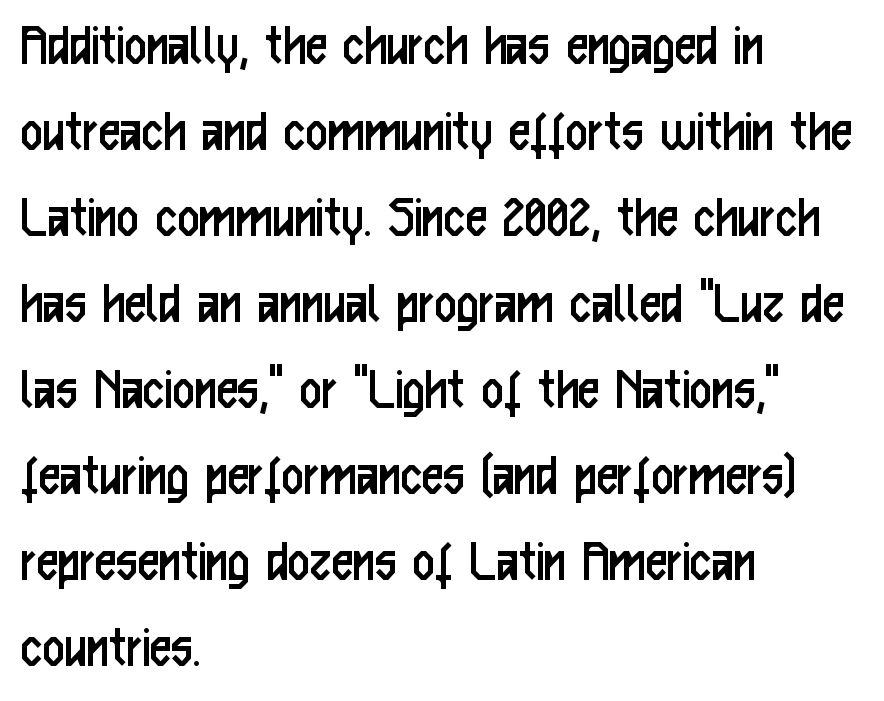
{"serif": "no", "italic": "no", "bold": "no", "weight": "regular", "width": "condensed", "stroke_contrast": "low", "x_height": "medium", "monospaced": "no", "underline": "no", "align": "left", "line_spacing": "normal", "line_spacing_ratio": 1.41, "letter_spacing": "normal", "letter_spacing_em": 0.0, "glyph_px": 61}
